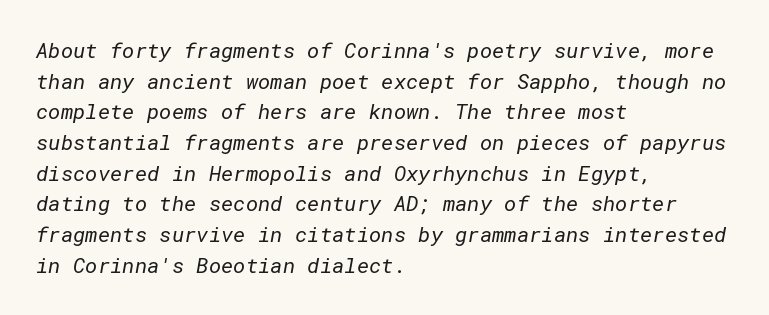
Is this a heavy cut? Hardly; it is regular or lighter. Type without underlining. Evenly set lines give the paragraph a standard silhouette. In CSS terms this would be text-align: left.
